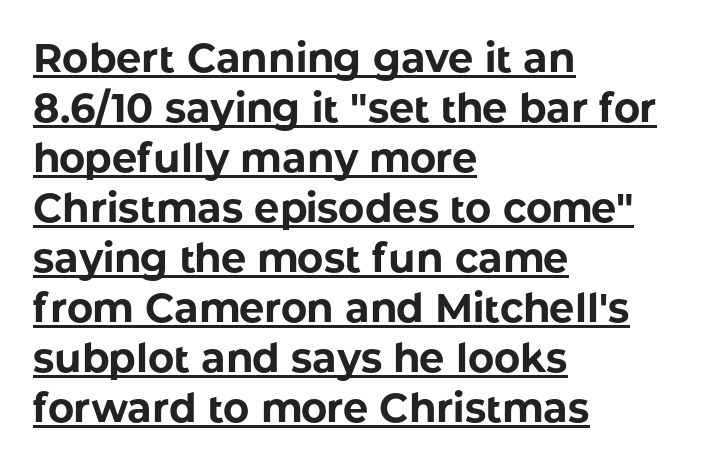
Vertical spacing — default. Does the lettering tilt? It doesn't — this is upright. A classic flush-left, rag-right setting is used for this passage. These lines keep a tight, regular rhythm from letter to letter. Proportional: the letters do not fall into vertical columns. The sample's only ornament is a line tracing under the words.
